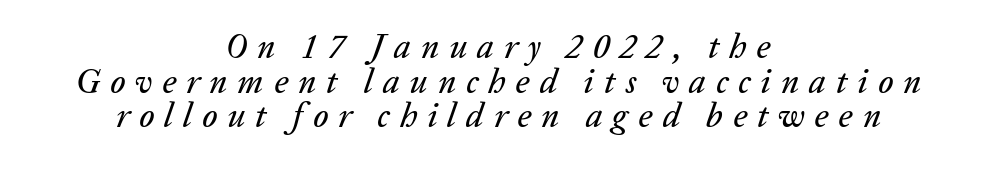
The image shows 34 px text type, italic (leaning right); set centered, tight line spacing (1.02x), unusually wide letter spacing (+0.29 em), not underlined; low stroke contrast and a medium x-height.
